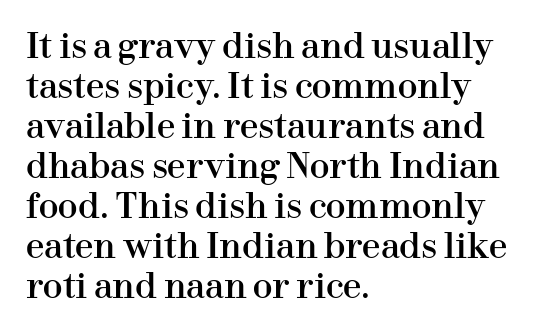
Q: Is the text italic (slanted)? A: No, it is upright.
Q: Is the typeface a serif or a sans-serif typeface? A: Serif.
Q: Is the text underlined? A: No.
Q: How is the paragraph aligned? A: Left-aligned.
Q: Is the spacing between letters normal or unusually wide? A: Normal.
Q: Width (condensed, normal, or wide)? A: Normal.
Q: Stroke contrast? A: High.
Q: x-height? A: Medium.
Q: Monospaced? A: No.
